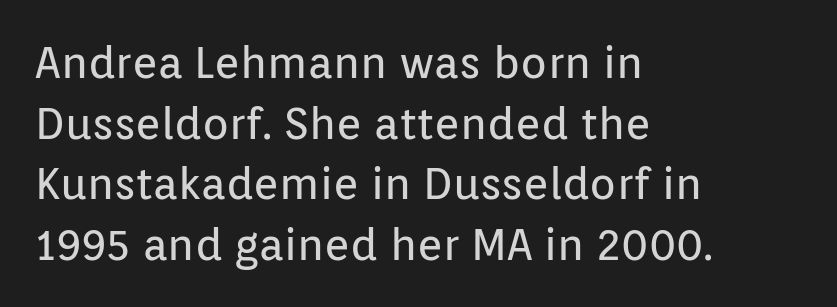
The image shows 44 px regular-weight sans-serif type, upright; set left-aligned, normal line spacing (1.38x), normal letter spacing, not underlined; low stroke contrast and a medium x-height.
